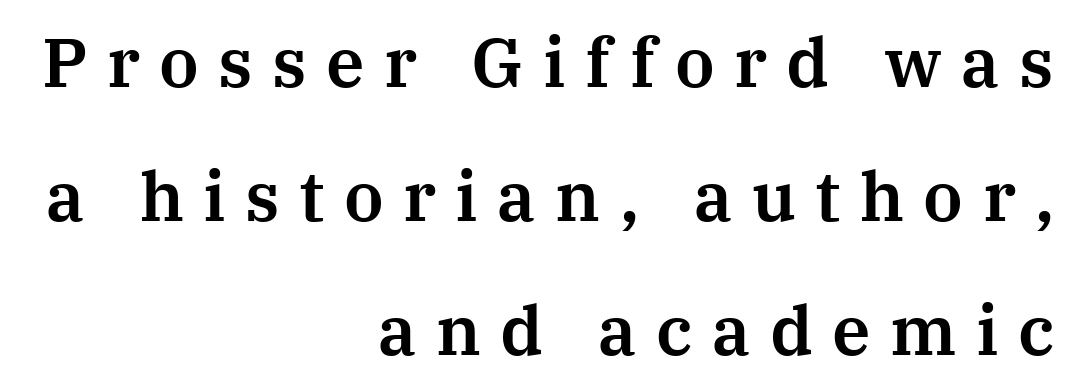
The image shows 69 px serif type, upright; set right-aligned, loose line spacing (1.94x), unusually wide letter spacing (+0.28 em), not underlined; medium stroke contrast and a medium x-height.
